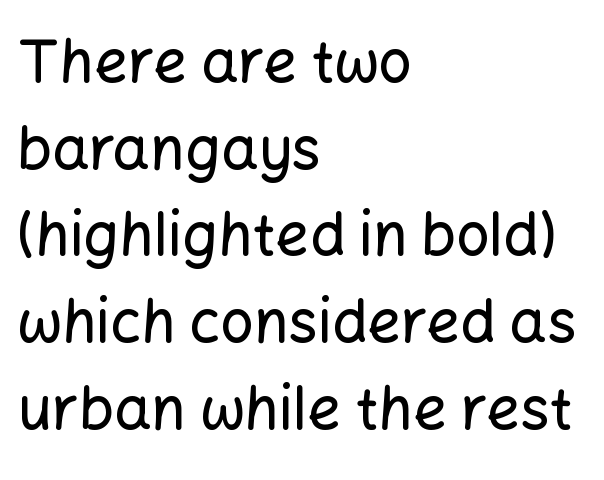
The image shows 59 px sans-serif type, upright; set left-aligned, normal line spacing (1.47x), normal letter spacing, not underlined; low stroke contrast and a medium x-height.
